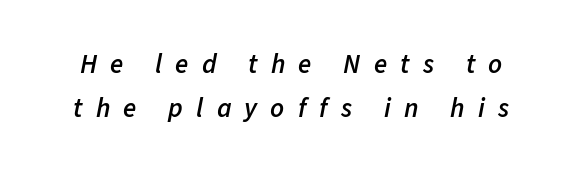
{"italic": "yes", "lean": "right", "slant_degrees": 11, "bold": "semi", "underline": "no", "line_spacing": "normal", "line_spacing_ratio": 1.63, "letter_spacing": "wide", "letter_spacing_em": 0.49, "glyph_px": 27}
